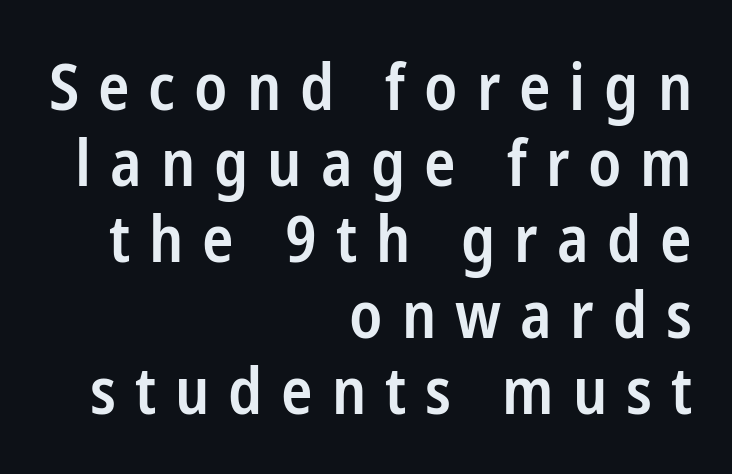
The image shows 65 px semibold, condensed sans-serif type, upright; set right-aligned, line spacing 1.17x, unusually wide letter spacing (+0.29 em), not underlined; low stroke contrast and a medium x-height.
